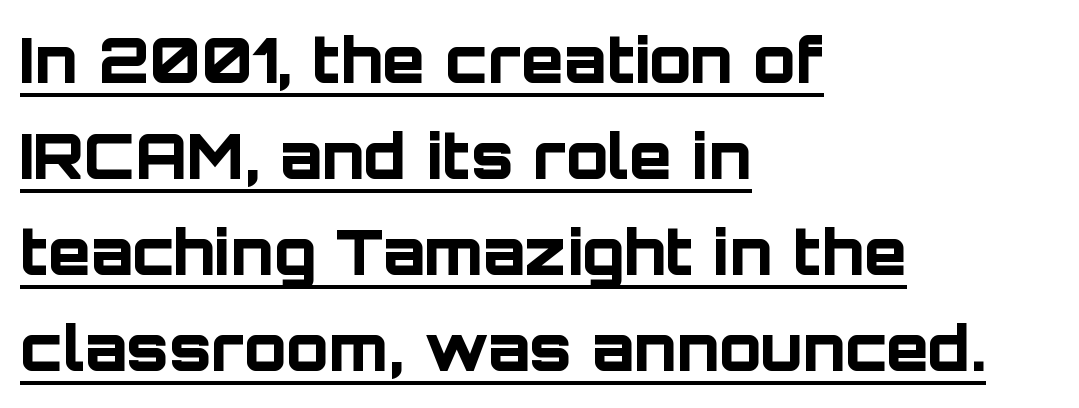
{"serif": "no", "italic": "no", "bold": "yes", "weight": "bold", "width": "normal", "stroke_contrast": "low", "x_height": "large", "monospaced": "no", "underline": "yes", "align": "left", "line_spacing": "normal", "line_spacing_ratio": 1.55, "letter_spacing": "normal", "letter_spacing_em": 0.0, "glyph_px": 62}
